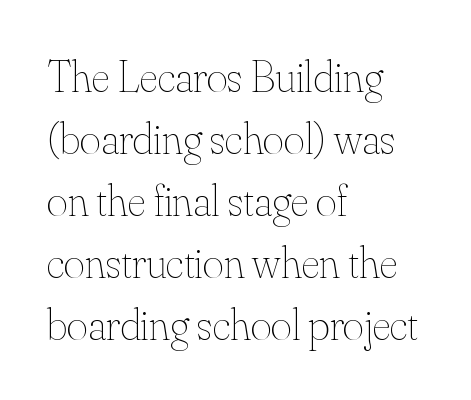
Caption: multi-line text, flush left, ragged right. Note the varied advance widths — an 'i' is clearly narrower than an 'm'. What's the leading like? Ordinary, nothing unusual. The foot of each line stays bare and open. Tracking here is standard; glyphs follow each other at the usual distance.
